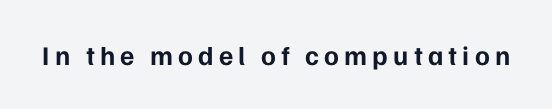
The image shows 27 px bold type, upright; set not underlined.
